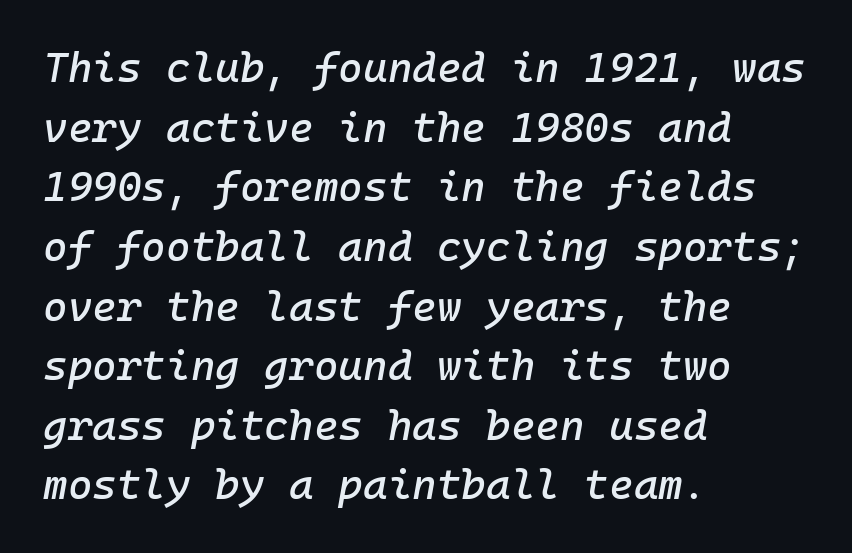
A normal amount of white space separates one row of letters from the next. Here the designer chose a console-style face with uniform glyph widths. Short and long lines alike share a common starting point at left. The rendering applies a slant to the glyphs. The tracking reads as untouched default to a designer's eye. Beneath every word, the page is bare.
